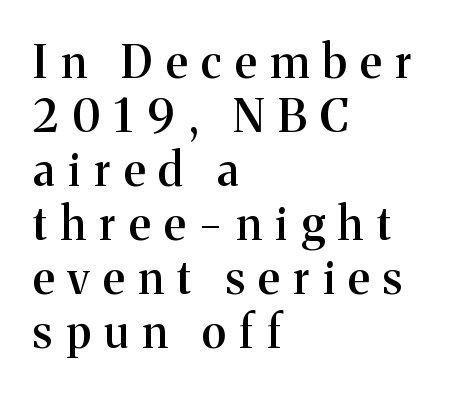
{"serif": "yes", "italic": "no", "bold": "semi", "weight": "semibold", "width": "normal", "stroke_contrast": "medium", "x_height": "medium", "monospaced": "no", "underline": "no", "align": "left", "line_spacing_ratio": 1.2, "letter_spacing": "wide", "letter_spacing_em": 0.31, "glyph_px": 45}
